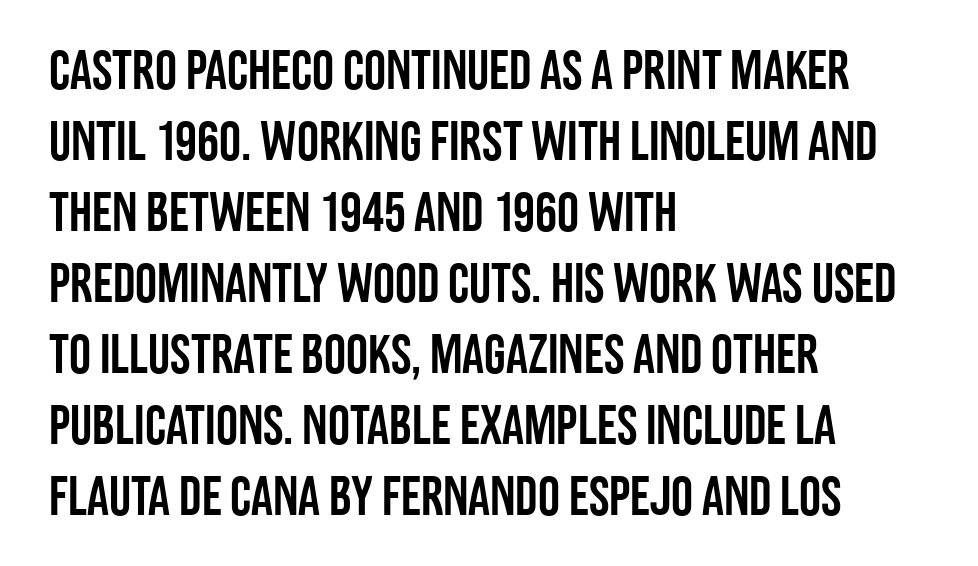
The rendering uses natural spacing where letterforms have individual widths. Successive baselines arrive at the customary interval. Honestly, there is no underline to notice here at all. This sample uses plain, unmodified letter spacing. Every character sits straight up, as roman type does. Compared with a centered layout, this one pins lines to the left instead.
